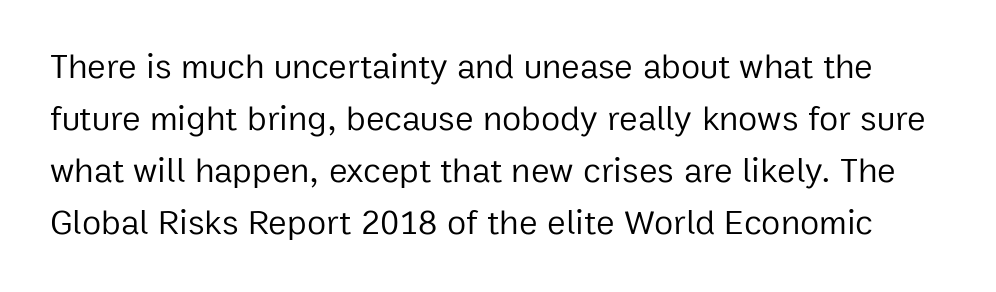
Upright lettering throughout. You can tell from the bare stems that sans-serif type was used. Spacing verdict: proportional, widths tailored to each character. The gap between lines stays unmarked.
